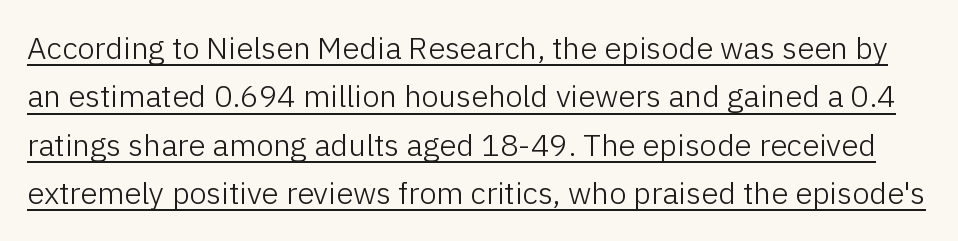
The image shows 31 px light sans-serif type, upright; set normal line spacing (1.56x), normal letter spacing, underlined; low stroke contrast and a medium x-height.
